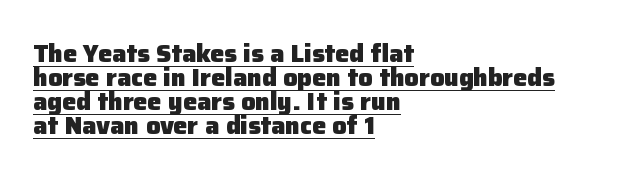
Q: Is the text bold? A: Yes.
Q: Is the text italic (slanted)? A: No, it is upright.
Q: Is the text underlined? A: Yes.
Q: How is the paragraph aligned? A: Left-aligned.
Q: Is the spacing between letters normal or unusually wide? A: Normal.
Q: Is the spacing between lines tight, normal or loose? A: Tight.
